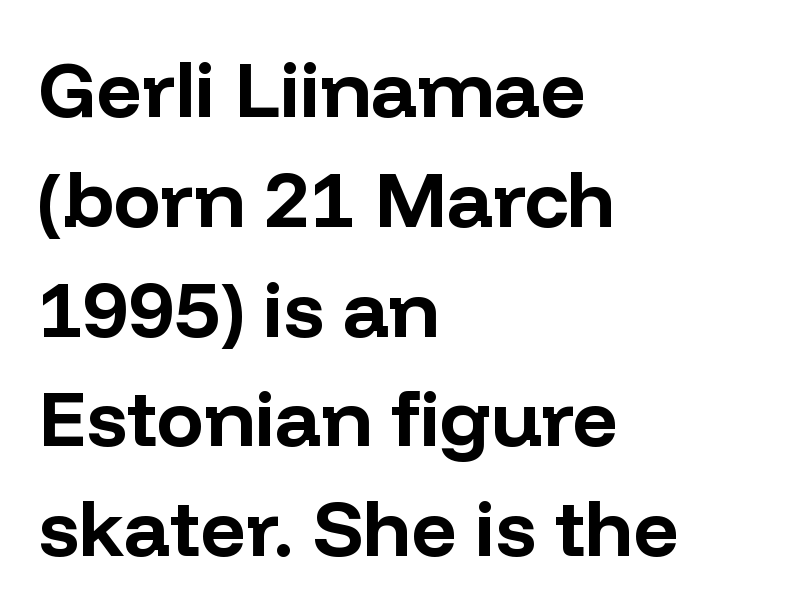
{"serif": "no", "italic": "no", "bold": "yes", "weight": "bold", "width": "normal", "stroke_contrast": "low", "x_height": "medium", "monospaced": "no", "underline": "no", "align": "left", "line_spacing": "normal", "line_spacing_ratio": 1.39, "letter_spacing": "normal", "letter_spacing_em": 0.0, "glyph_px": 79}
